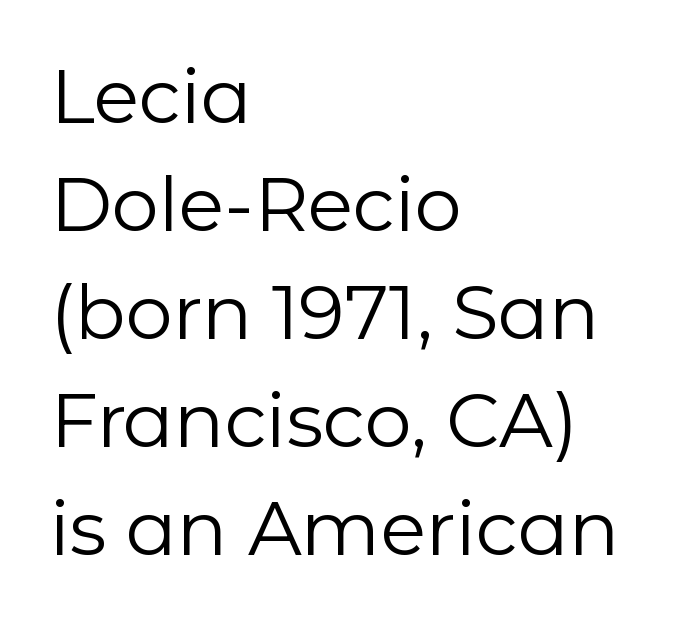
Descenders are the only things crossing below the line. Does the leading feel generous? No, just average. This sample uses a sans-serif face. This sample uses plain, unmodified letter spacing. Notice how the passage keeps a crisp vertical edge on the left only.
